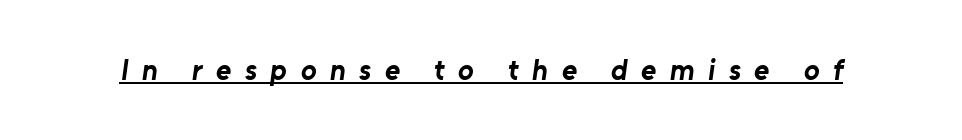
The image shows 29 px bold sans-serif type; set unusually wide letter spacing (+0.47 em), underlined; low stroke contrast and a medium x-height.
